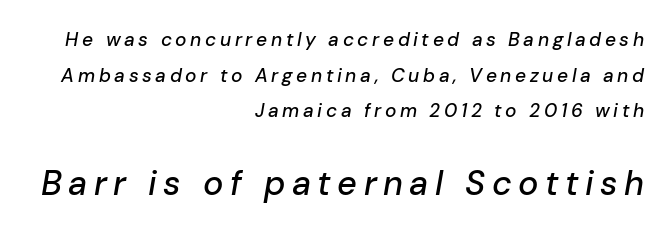
Q: Is the text italic (slanted)? A: Yes, it leans right by about 10 degrees.
Q: Is the text underlined? A: No.
Q: How is the paragraph aligned? A: Right-aligned.
Q: Which block of text is set in a larger size, the first (top) or the second (bottom)? A: The second (bottom) one.
Q: Width (condensed, normal, or wide)? A: Normal.
Q: Stroke contrast? A: Low.
Q: x-height? A: Medium.
Q: Monospaced? A: No.
